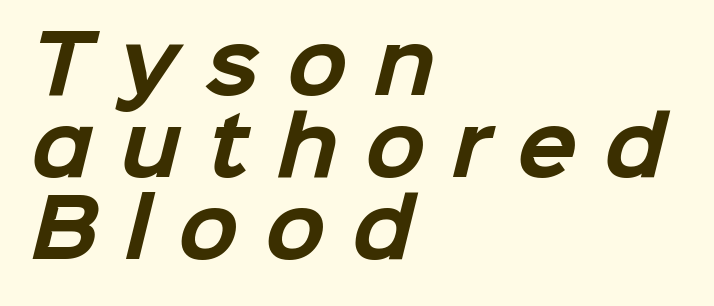
These lines stack with their left ends in a neat column. The space directly below the letters is spotless. Display-style spreading of the glyphs; the letterfit is very open. A typesetter would label this face a sans. A full-strength bold gives these letters their thick strokes.
